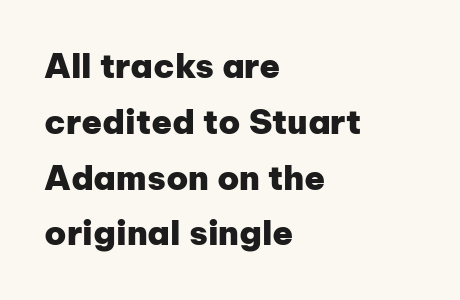
{"serif": "no", "italic": "no", "bold": "yes", "weight": "heavy", "width": "normal", "stroke_contrast": "low", "x_height": "medium", "monospaced": "no", "underline": "no", "align": "left", "line_spacing": "normal", "line_spacing_ratio": 1.64, "letter_spacing": "normal", "letter_spacing_em": 0.0, "glyph_px": 34}
